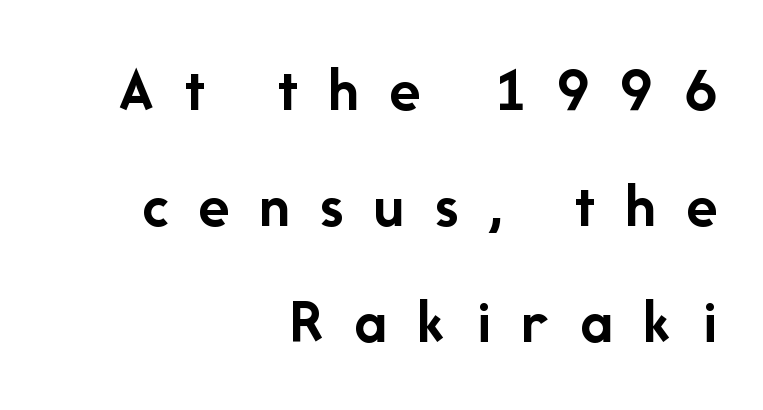
Between one letter and the next there's a generous, obvious gap. Heft: maximum for text — a bold. Font category for this specimen: sans-serif. The font's upright variant was chosen for this text. Letters rest on an invisible, unmarked baseline.
